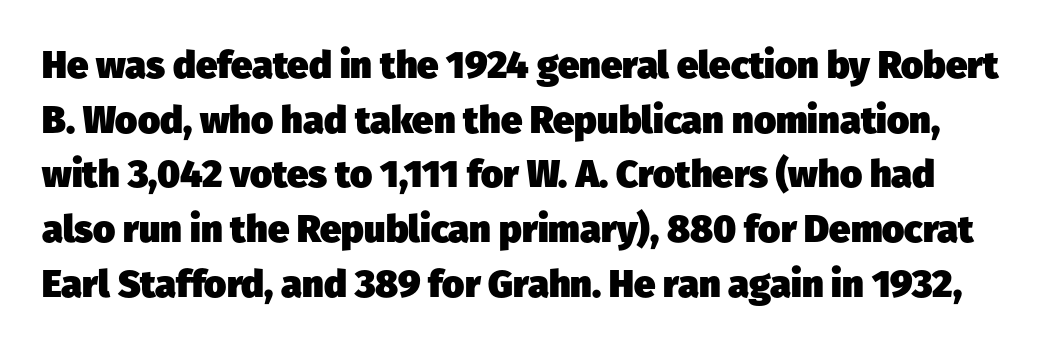
In terms of letterform style, serifs are entirely absent. Here the designer chose a conventional face with non-uniform glyph widths. Set as a true bold cut, around the 700 mark. Plain, unruled lines of type. The horizontal fit of the characters is conventional and even. Horizontal bands of white between lines are of average thickness.
